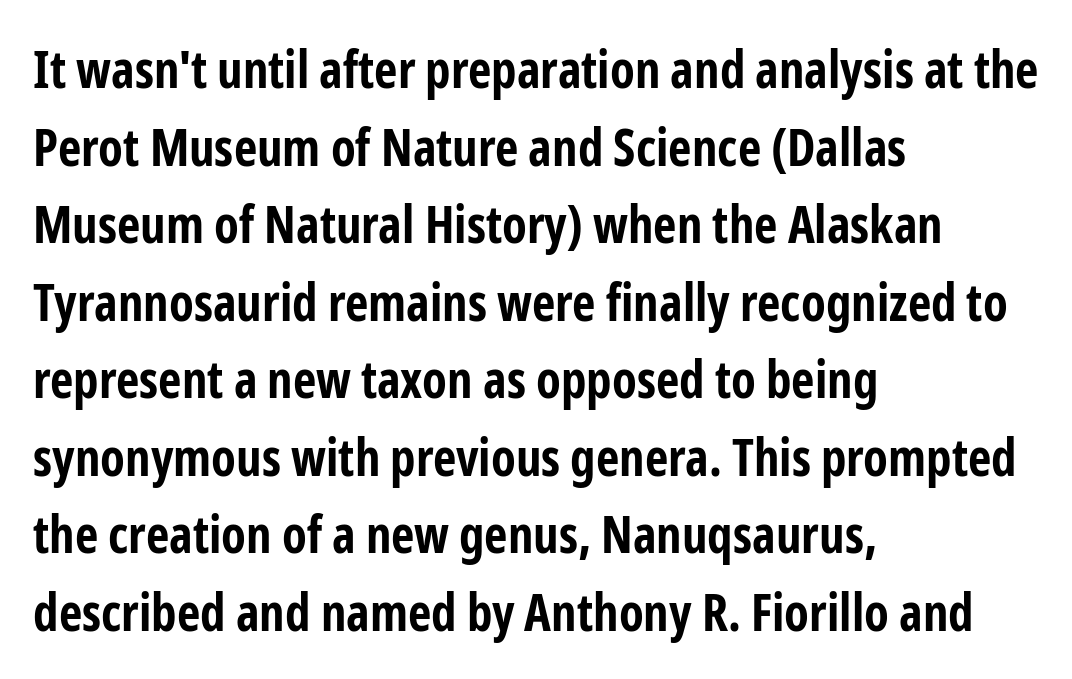
Q: Is the text bold? A: Yes.
Q: Is the text italic (slanted)? A: No, it is upright.
Q: Is the typeface a serif or a sans-serif typeface? A: Sans-serif.
Q: Is the text underlined? A: No.
Q: How is the paragraph aligned? A: Left-aligned.
Q: Is the spacing between letters normal or unusually wide? A: Normal.
Q: Is the spacing between lines tight, normal or loose? A: Normal.
Q: Width (condensed, normal, or wide)? A: Condensed.
Q: Stroke contrast? A: Low.
Q: x-height? A: Medium.
Q: Monospaced? A: No.
